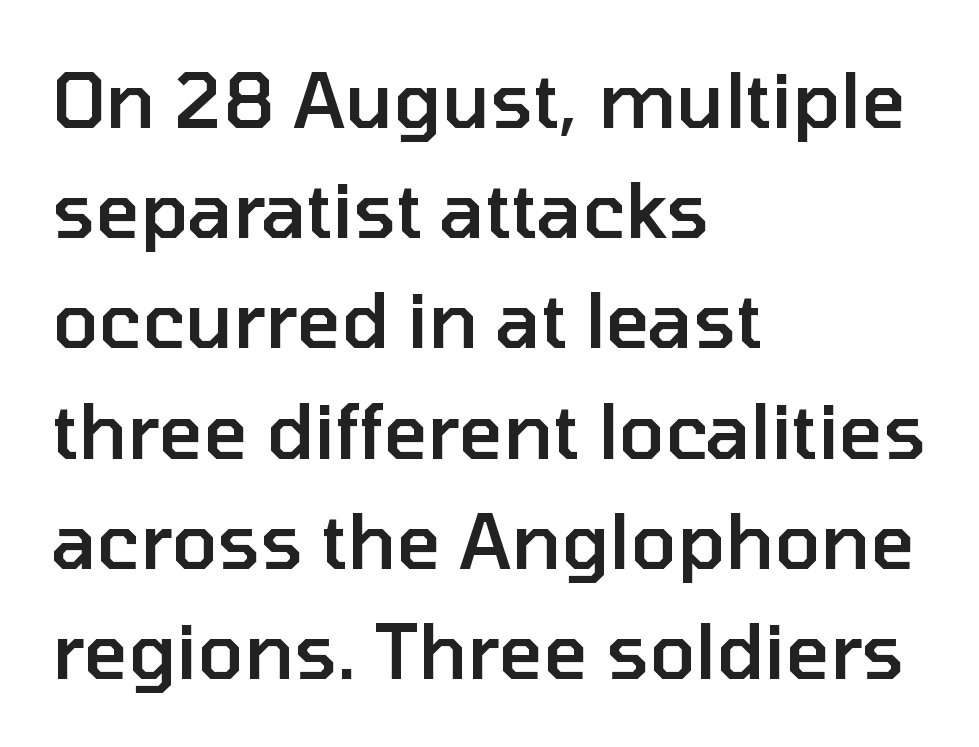
The image shows 76 px semibold sans-serif type, upright; set left-aligned, normal line spacing (1.45x), normal letter spacing, not underlined; low stroke contrast and a medium x-height.
